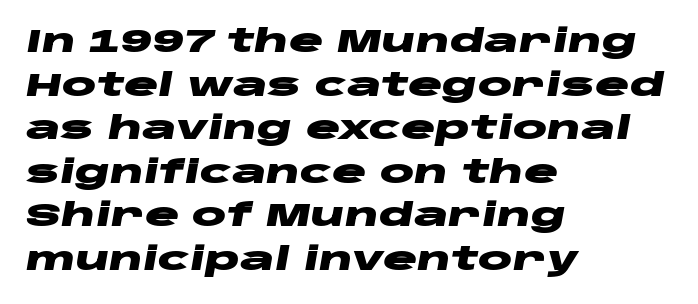
The specimen reads as italic at a glance. These lines sit exactly where default settings would place them. Spacing verdict: proportional, widths tailored to each character. The line texture is even and compact thanks to regular tracking.
